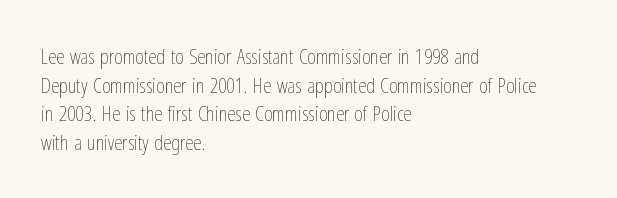
{"italic": "no", "bold": "no", "underline": "no", "align": "left", "line_spacing": "normal", "line_spacing_ratio": 1.36, "letter_spacing": "normal", "letter_spacing_em": 0.0, "glyph_px": 21}
